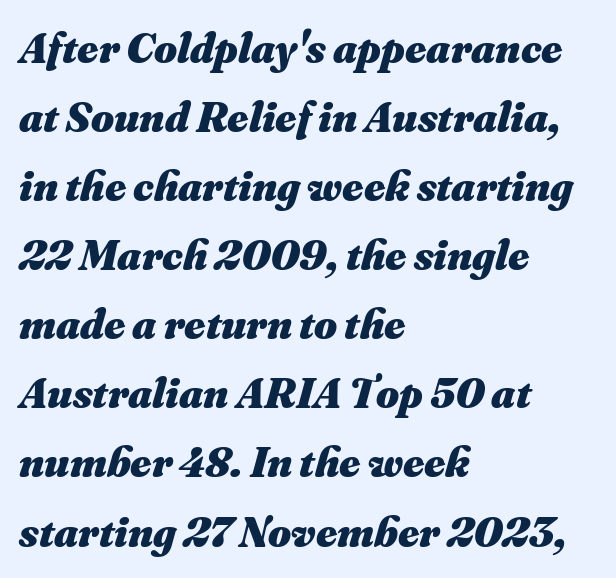
Q: Is the text bold? A: Yes.
Q: Is the text italic (slanted)? A: Yes, it leans right by about 16 degrees.
Q: Is the text underlined? A: No.
Q: How is the paragraph aligned? A: Left-aligned.
Q: Is the spacing between letters normal or unusually wide? A: Normal.
Q: Is the spacing between lines tight, normal or loose? A: Normal.
Q: Width (condensed, normal, or wide)? A: Normal.
Q: Stroke contrast? A: Medium.
Q: x-height? A: Small.
Q: Monospaced? A: No.
